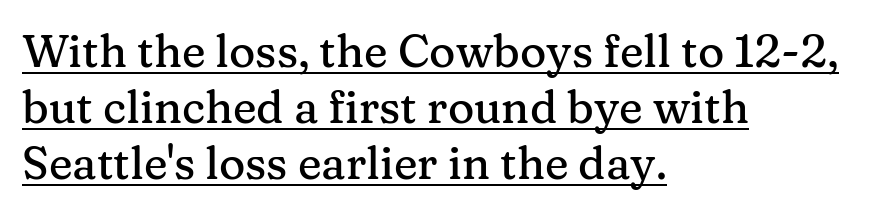
Caption: lettering with a line underneath. Character widths vary here, with narrow letters taking less room than wide ones. Honestly, the letter spacing is just normal — you wouldn't notice it. One-word summary of the alignment: left. Letterform terminals end in serifs throughout the passage.
